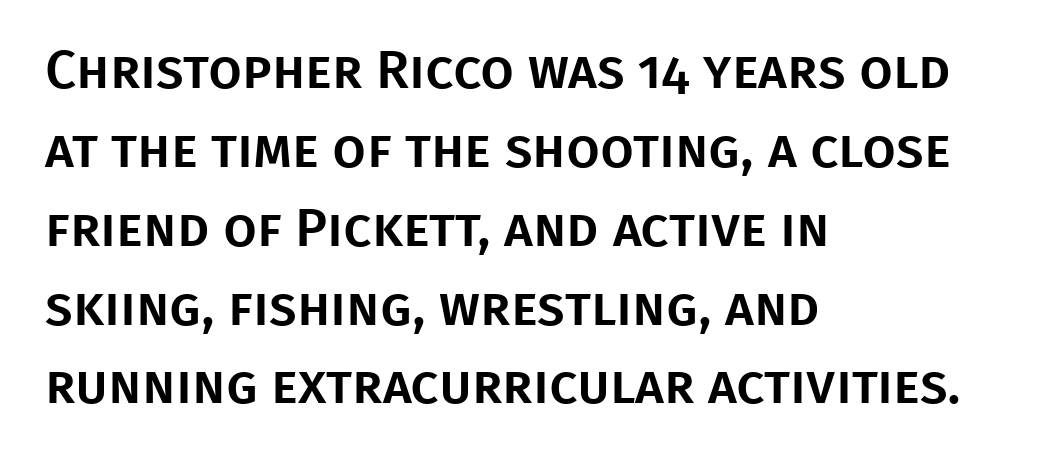
The image shows 54 px sans-serif type, upright; set left-aligned, normal line spacing (1.46x), normal letter spacing, not underlined; low stroke contrast and a large x-height.
